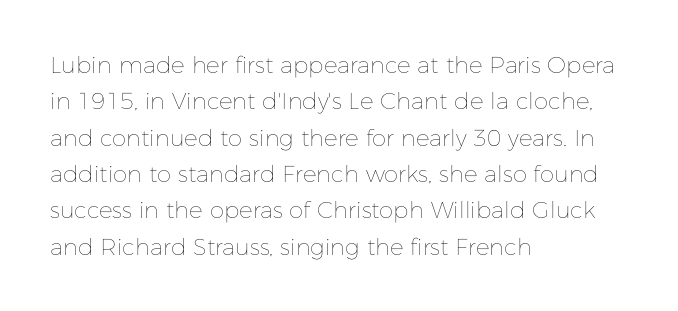
The image shows 23 px text type, upright; set left-aligned, normal line spacing (1.58x), normal letter spacing, not underlined.
